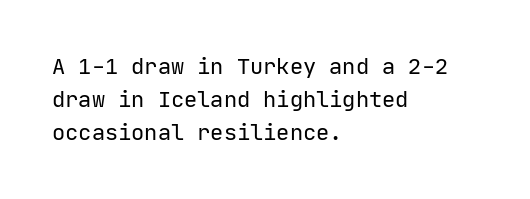
Tall strokes in this sample are plumb rather than angled. Weight: regular or lighter. Tracking value appears to be zero — textbook default spacing. The passage shown stacks its lines at a standard gap. The lines in this sample share a left origin and differ only in where they stop. Anything drawn beneath the words? Only blank space.
